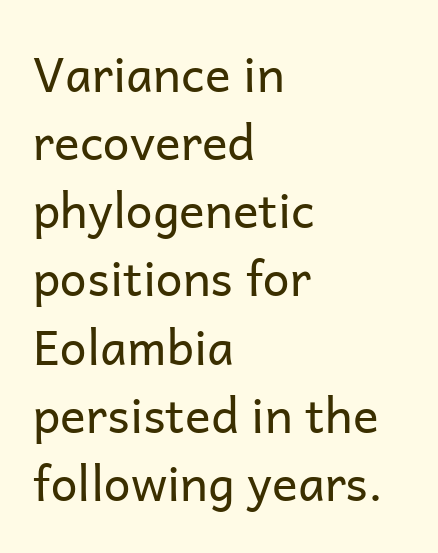
Looks like regular typesetting: each glyph gets only the width it needs. The designer left line spacing at the default. This sample uses a sans-serif face. Letter spacing: default.
